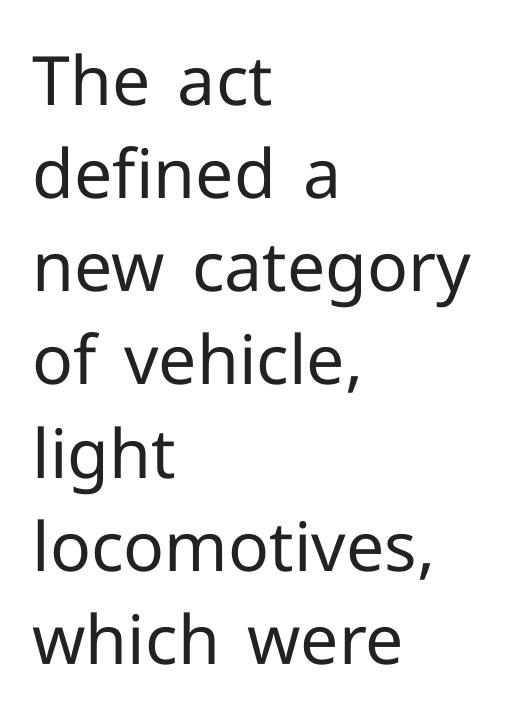
{"serif": "no", "italic": "no", "bold": "no", "weight": "regular", "width": "normal", "stroke_contrast": "low", "x_height": "medium", "monospaced": "no", "underline": "no", "align": "left", "line_spacing": "normal", "line_spacing_ratio": 1.37, "letter_spacing": "normal", "letter_spacing_em": 0.0, "glyph_px": 68}
